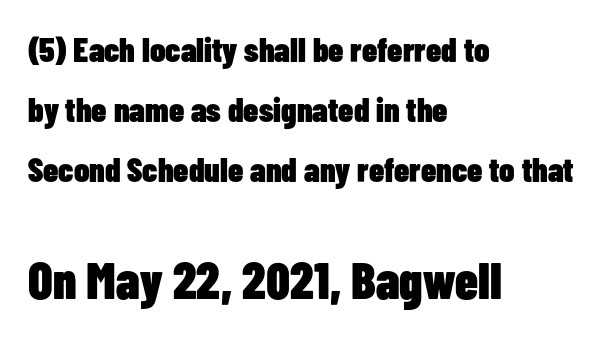
Q: Is the text bold? A: Yes.
Q: Is the text italic (slanted)? A: No, it is upright.
Q: Is the typeface a serif or a sans-serif typeface? A: Sans-serif.
Q: Is the text underlined? A: No.
Q: How is the paragraph aligned? A: Left-aligned.
Q: Is the spacing between letters normal or unusually wide? A: Normal.
Q: Which block of text is set in a larger size, the first (top) or the second (bottom)? A: The second (bottom) one.
Q: Width (condensed, normal, or wide)? A: Condensed.
Q: Stroke contrast? A: Low.
Q: x-height? A: Medium.
Q: Monospaced? A: No.
